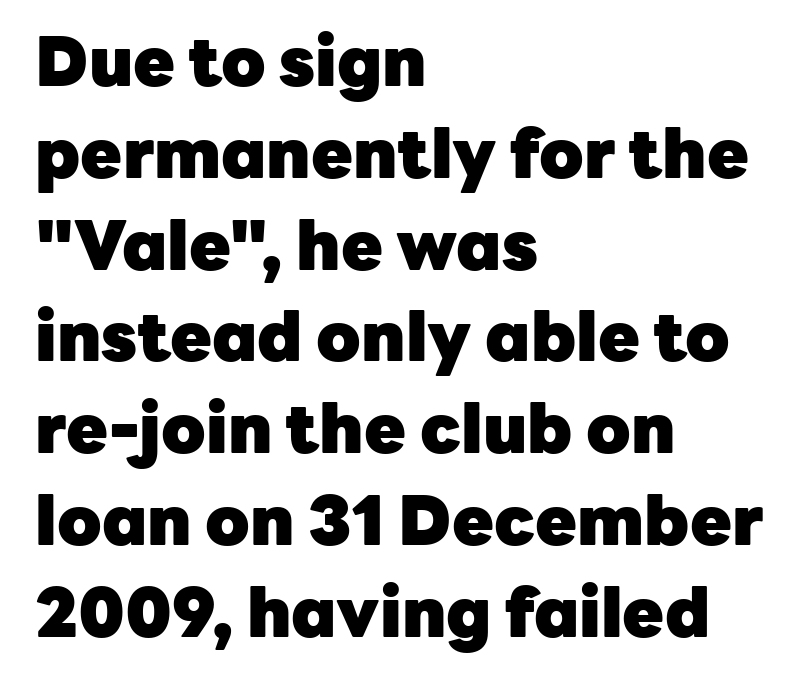
Q: Is the text bold? A: Yes.
Q: Is the text italic (slanted)? A: No, it is upright.
Q: Is the typeface a serif or a sans-serif typeface? A: Sans-serif.
Q: Is the text underlined? A: No.
Q: How is the paragraph aligned? A: Left-aligned.
Q: Is the spacing between letters normal or unusually wide? A: Normal.
Q: Is the spacing between lines tight, normal or loose? A: Normal.
Q: Width (condensed, normal, or wide)? A: Normal.
Q: Stroke contrast? A: Low.
Q: x-height? A: Medium.
Q: Monospaced? A: No.
